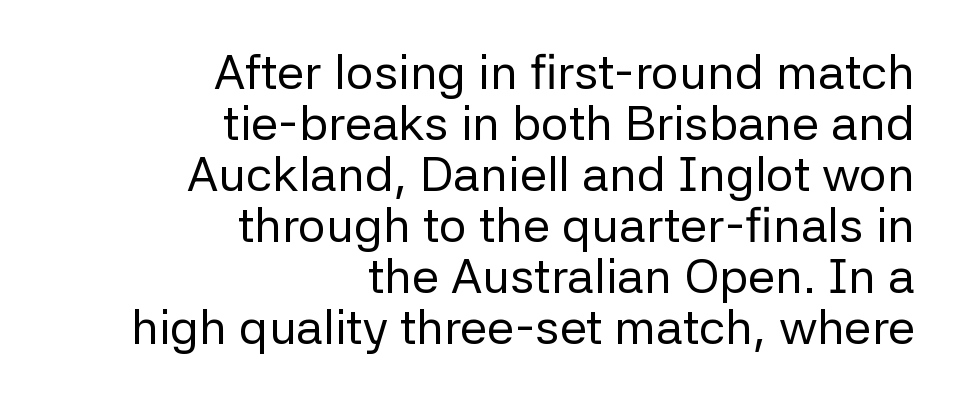
Q: Is the text bold? A: No.
Q: Is the text italic (slanted)? A: No, it is upright.
Q: Is the typeface a serif or a sans-serif typeface? A: Sans-serif.
Q: Is the text underlined? A: No.
Q: How is the paragraph aligned? A: Right-aligned.
Q: Is the spacing between letters normal or unusually wide? A: Normal.
Q: Is the spacing between lines tight, normal or loose? A: Tight.
Q: Width (condensed, normal, or wide)? A: Normal.
Q: Stroke contrast? A: Low.
Q: x-height? A: Medium.
Q: Monospaced? A: No.
